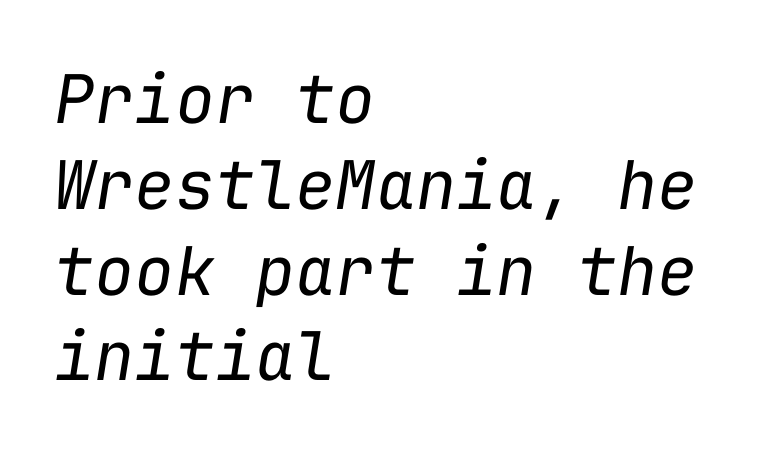
How are the letters spaced? Ordinarily, with no added tracking. Successive baselines arrive at the customary interval. Looks like terminal output: every glyph gets an equal slot. Unbolded letterforms with no extra heft.
